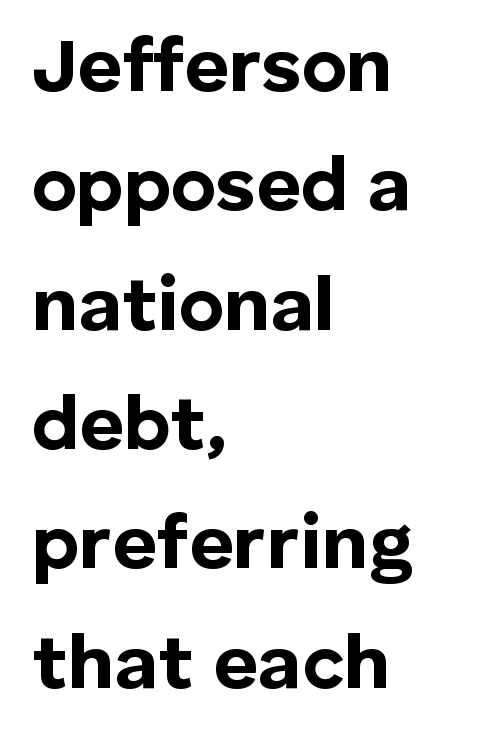
Q: Is the text bold? A: Yes.
Q: Is the text italic (slanted)? A: No, it is upright.
Q: Is the typeface a serif or a sans-serif typeface? A: Sans-serif.
Q: Is the text underlined? A: No.
Q: How is the paragraph aligned? A: Left-aligned.
Q: Is the spacing between letters normal or unusually wide? A: Normal.
Q: Is the spacing between lines tight, normal or loose? A: Normal.
Q: Width (condensed, normal, or wide)? A: Normal.
Q: Stroke contrast? A: Low.
Q: x-height? A: Medium.
Q: Monospaced? A: No.
